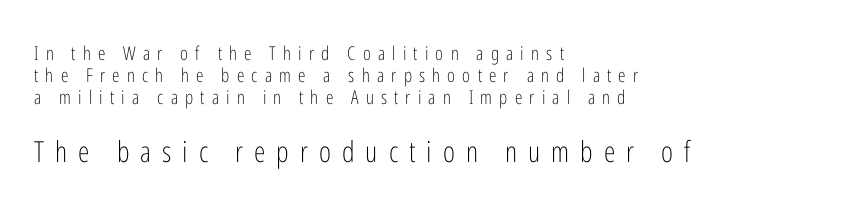
Q: Is the text bold? A: No.
Q: Is the text italic (slanted)? A: No, it is upright.
Q: Is the typeface a serif or a sans-serif typeface? A: Sans-serif.
Q: Is the text underlined? A: No.
Q: How is the paragraph aligned? A: Left-aligned.
Q: Is the spacing between letters normal or unusually wide? A: Unusually wide.
Q: Which block of text is set in a larger size, the first (top) or the second (bottom)? A: The second (bottom) one.
Q: Width (condensed, normal, or wide)? A: Condensed.
Q: Stroke contrast? A: Low.
Q: x-height? A: Medium.
Q: Monospaced? A: No.
